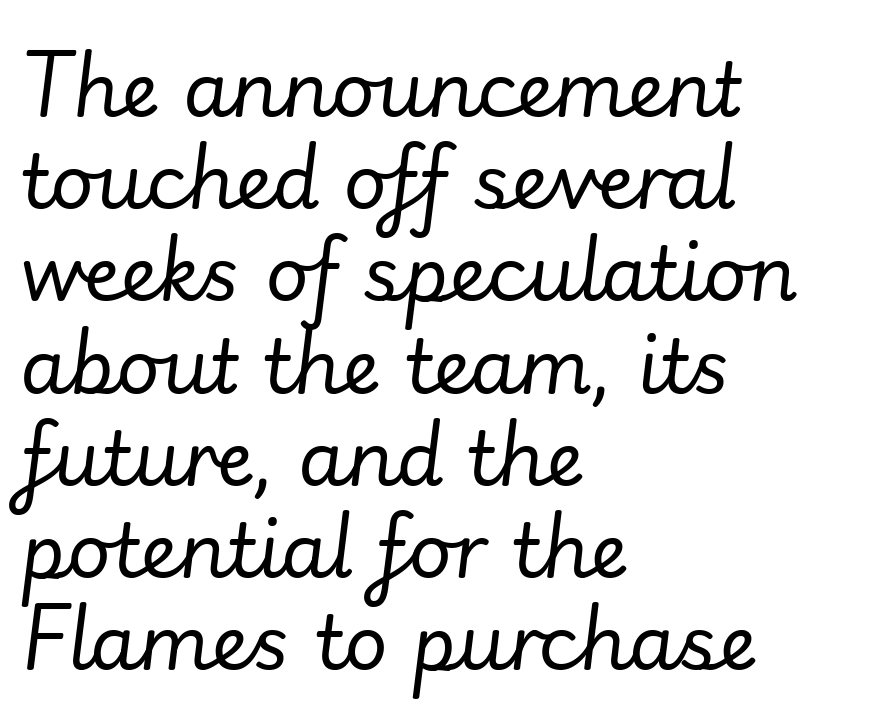
{"italic": "yes", "lean": "right", "slant_degrees": 7, "bold": "no", "weight": "regular", "width": "normal", "stroke_contrast": "low", "x_height": "small", "monospaced": "no", "underline": "no", "align": "left", "line_spacing_ratio": 1.23, "letter_spacing": "normal", "letter_spacing_em": 0.0, "glyph_px": 75}
